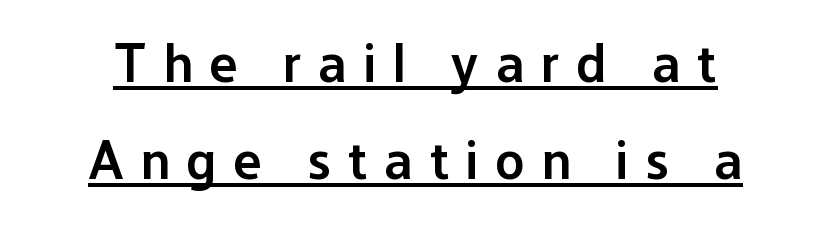
Q: Is the text bold? A: Semi-bold.
Q: Is the text italic (slanted)? A: No, it is upright.
Q: Is the typeface a serif or a sans-serif typeface? A: Sans-serif.
Q: Is the text underlined? A: Yes.
Q: Is the spacing between letters normal or unusually wide? A: Unusually wide.
Q: Width (condensed, normal, or wide)? A: Normal.
Q: Stroke contrast? A: Low.
Q: x-height? A: Medium.
Q: Monospaced? A: No.
